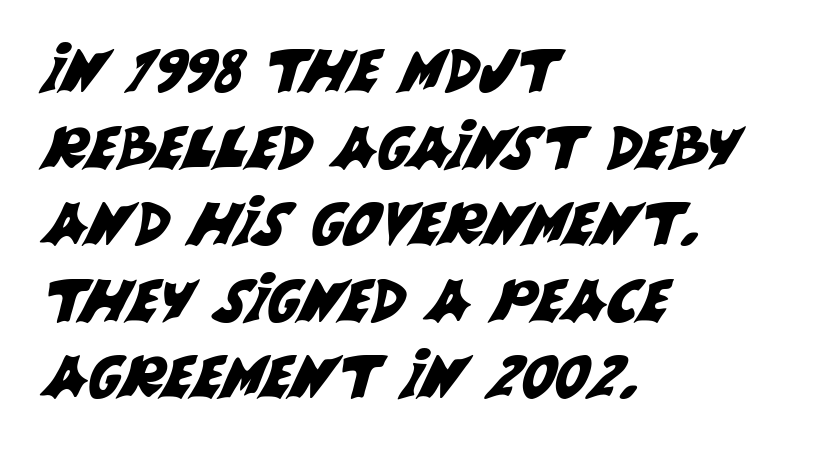
The image shows 58 px sans-serif type; set left-aligned, normal line spacing (1.32x), normal letter spacing, not underlined; medium stroke contrast and a large x-height.
